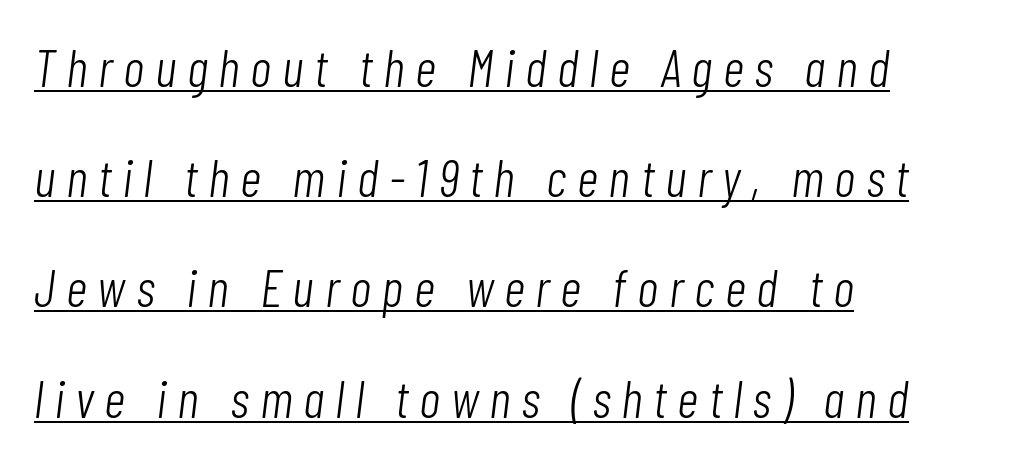
{"italic": "yes", "lean": "right", "slant_degrees": 7, "bold": "no", "weight": "light", "width": "condensed", "stroke_contrast": "low", "x_height": "medium", "monospaced": "no", "underline": "yes", "align": "left", "line_spacing": "loose", "line_spacing_ratio": 2.08, "letter_spacing": "wide", "letter_spacing_em": 0.2, "glyph_px": 53}
